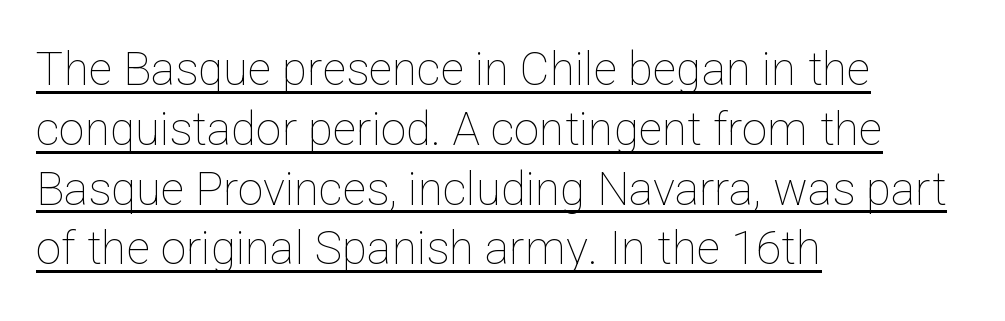
Visually the block forms a straight wall on the left and a jagged coastline on the right. The rendering uses natural spacing where letterforms have individual widths. Stems here are at most as thick as an everyday book face. The tracking reads as untouched default to a designer's eye. If you drew a line through each stem, it would be perfectly vertical. Whoever set this chose a conventional vertical rhythm.
